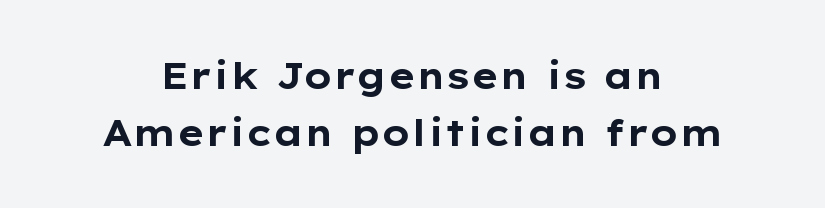
The image shows 36 px bold, wide sans-serif type, upright; set centered, normal line spacing (1.58x), normal letter spacing, not underlined; low stroke contrast and a medium x-height.
